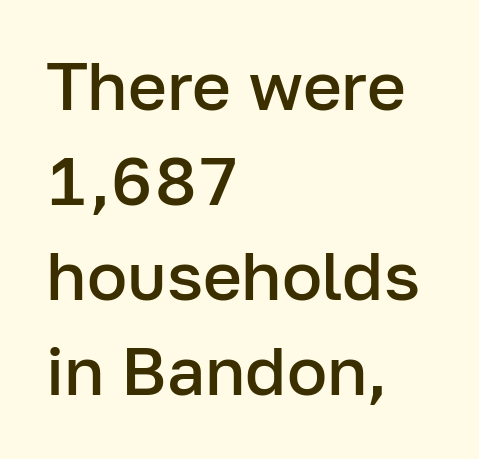
The image shows 67 px semibold sans-serif type, upright; set left-aligned, normal line spacing (1.42x), normal letter spacing, not underlined; low stroke contrast and a medium x-height.
